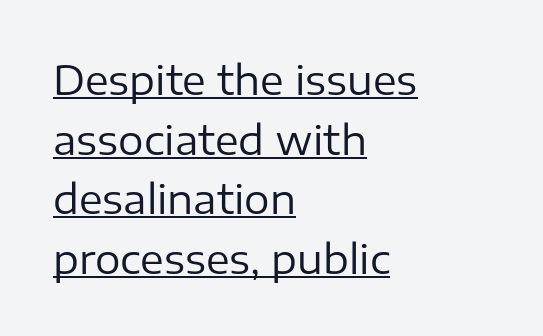
Q: Is the text bold? A: No.
Q: Is the text italic (slanted)? A: No, it is upright.
Q: Is the typeface a serif or a sans-serif typeface? A: Sans-serif.
Q: Is the text underlined? A: Yes.
Q: How is the paragraph aligned? A: Left-aligned.
Q: Is the spacing between letters normal or unusually wide? A: Normal.
Q: Is the spacing between lines tight, normal or loose? A: Normal.
Q: Width (condensed, normal, or wide)? A: Normal.
Q: Stroke contrast? A: Low.
Q: x-height? A: Medium.
Q: Monospaced? A: No.
